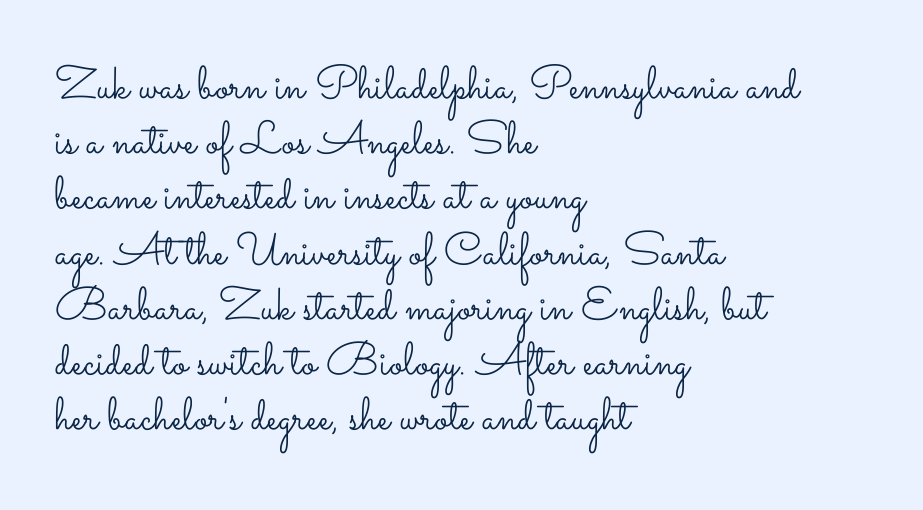
{"bold": "no", "weight": "light", "width": "wide", "stroke_contrast": "low", "x_height": "small", "monospaced": "no", "underline": "no", "align": "left", "line_spacing_ratio": 1.2, "letter_spacing": "normal", "letter_spacing_em": 0.0, "glyph_px": 46}
